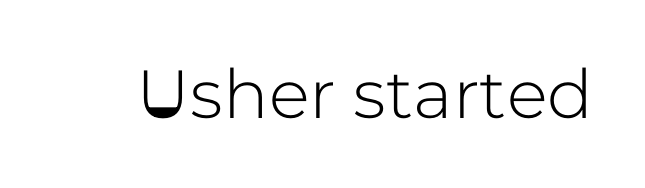
The image shows 68 px sans-serif type, upright; set normal letter spacing, not underlined; low stroke contrast and a medium x-height.
